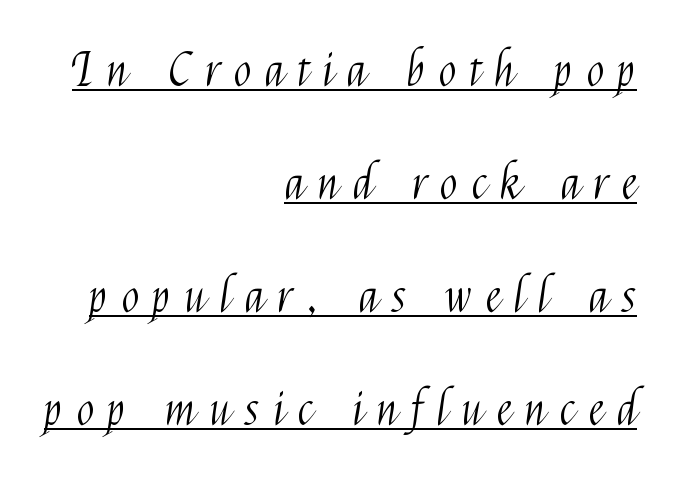
{"serif": "no", "bold": "no", "weight": "light", "width": "condensed", "stroke_contrast": "medium", "x_height": "medium", "monospaced": "no", "underline": "yes", "align": "right", "line_spacing": "loose", "line_spacing_ratio": 2.46, "letter_spacing": "wide", "letter_spacing_em": 0.31, "glyph_px": 46}
